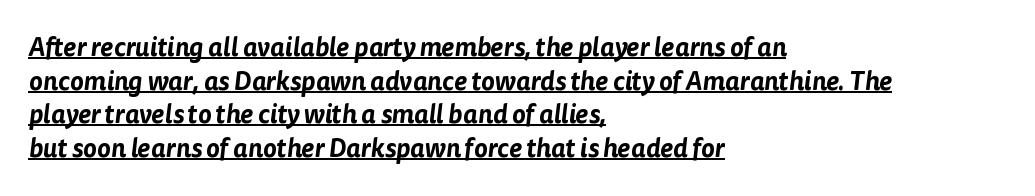
Q: Is the text underlined? A: Yes.
Q: How is the paragraph aligned? A: Left-aligned.
Q: Is the spacing between letters normal or unusually wide? A: Normal.
Q: Is the spacing between lines tight, normal or loose? A: Normal.
